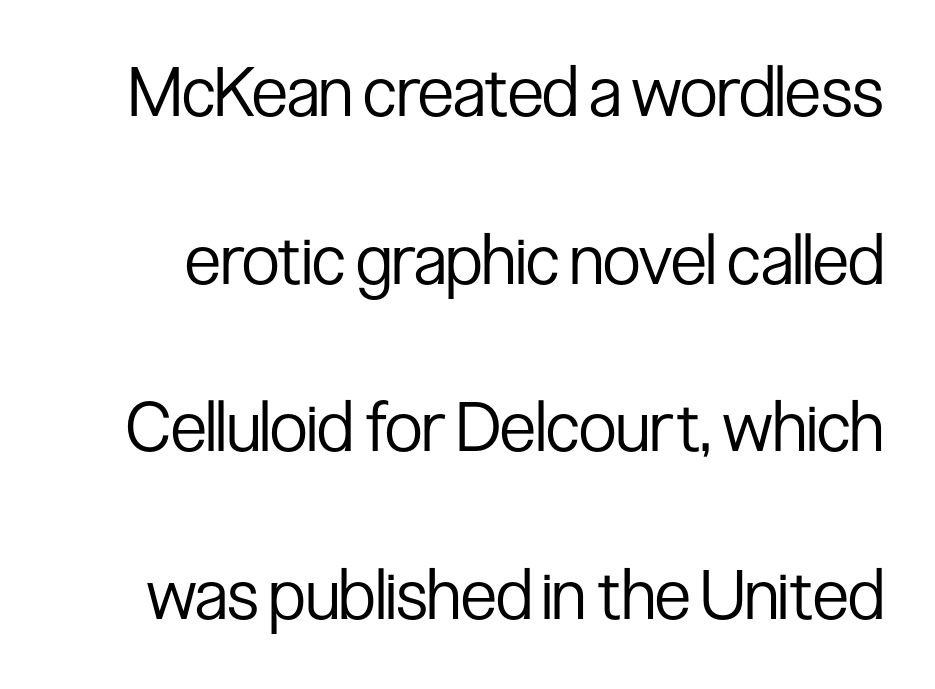
{"serif": "no", "italic": "no", "bold": "no", "weight": "regular", "width": "condensed", "stroke_contrast": "low", "x_height": "medium", "monospaced": "no", "underline": "no", "line_spacing": "loose", "line_spacing_ratio": 2.43, "letter_spacing": "normal", "letter_spacing_em": 0.0, "glyph_px": 69}
